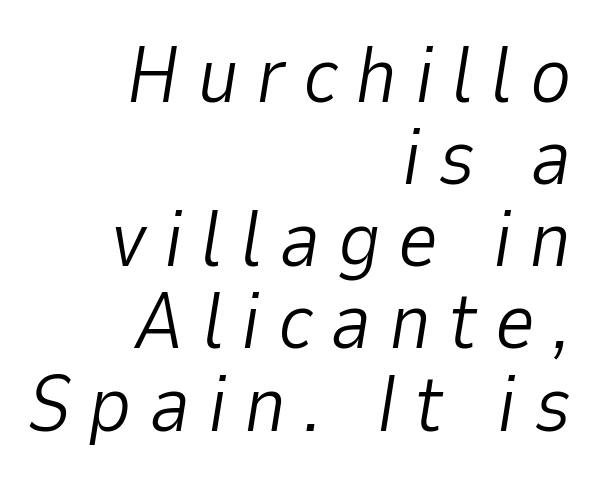
The image shows 79 px light type, italic (leaning right); set right-aligned, tight line spacing (1.04x), unusually wide letter spacing (+0.22 em), not underlined; low stroke contrast and a medium x-height.
